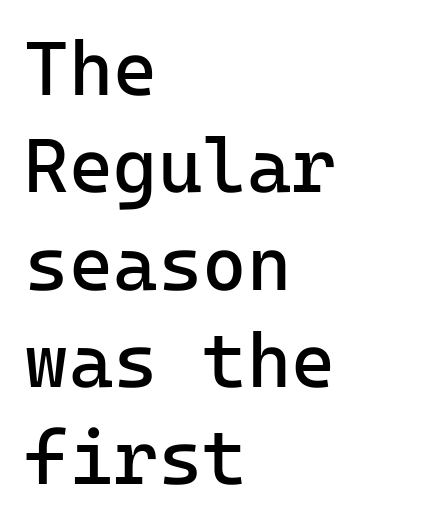
Is the stroke heavy? The answer is a plain regular-or-lighter. Every character sits straight up, as roman type does. Font category for this specimen: sans-serif. Lines of text with bare space underneath.
